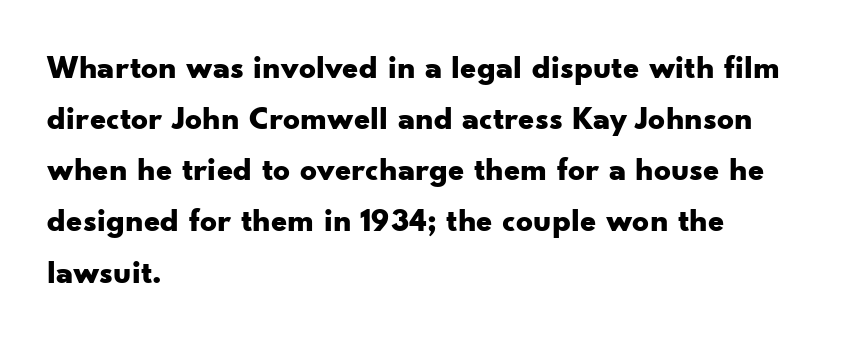
Are there feet on the stems? There aren't — it's a sans. Think of a printed novel: that variable character pitch is what you see here. Caption: multi-line text, flush left, ragged right. Decoration check: the copy has no underline. The lettering holds an erect, upright posture throughout.
